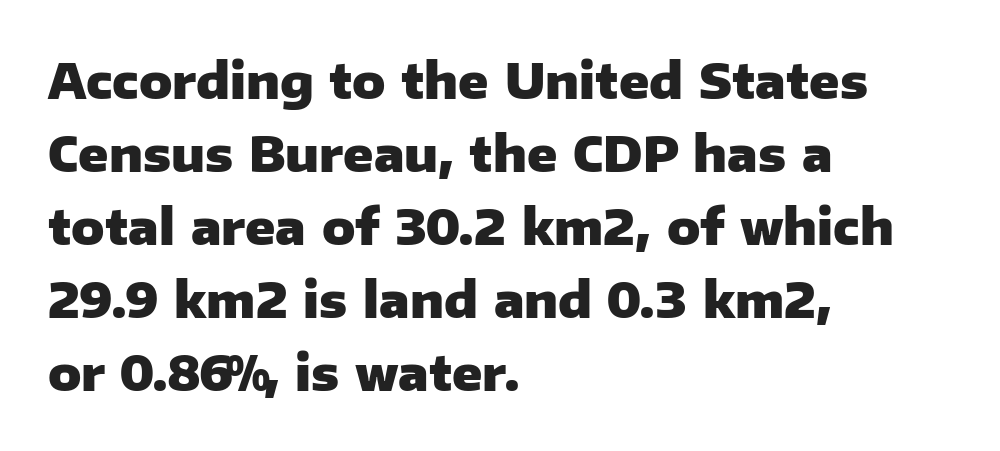
Q: Is the text bold? A: Yes.
Q: Is the text italic (slanted)? A: No, it is upright.
Q: Is the typeface a serif or a sans-serif typeface? A: Sans-serif.
Q: Is the text underlined? A: No.
Q: How is the paragraph aligned? A: Left-aligned.
Q: Is the spacing between letters normal or unusually wide? A: Normal.
Q: Is the spacing between lines tight, normal or loose? A: Normal.
Q: Width (condensed, normal, or wide)? A: Normal.
Q: Stroke contrast? A: Low.
Q: x-height? A: Medium.
Q: Monospaced? A: No.
